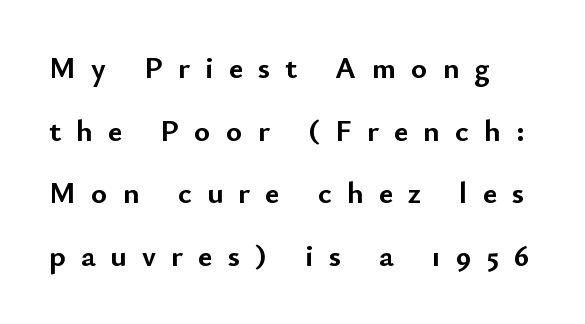
Does extra space separate the letters? Yes, quite a lot of it. Interline gaps are noticeably wide in this sample. The space beneath each line is pristine and unruled. The sample has been set heavy, in full bold.
